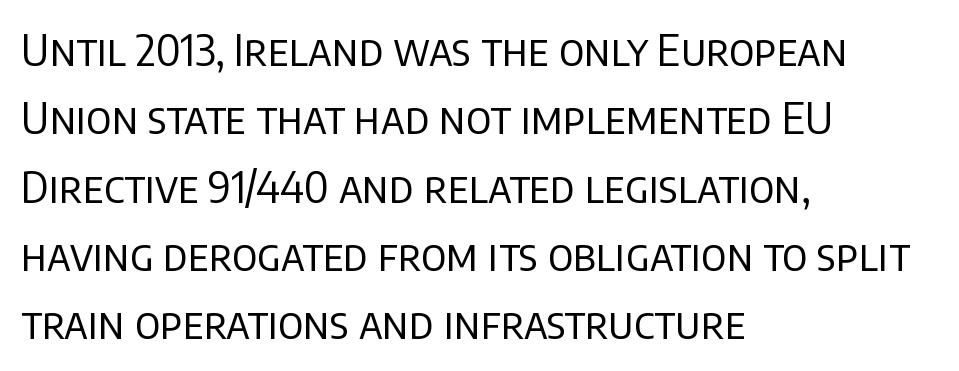
The gap between lines stays unmarked. Weight: in the light-to-regular range. The compositor pushed each line to the left boundary. Does the lettering tilt? It doesn't — this is upright. The block of text has a typical density, with ordinary space between rows.
